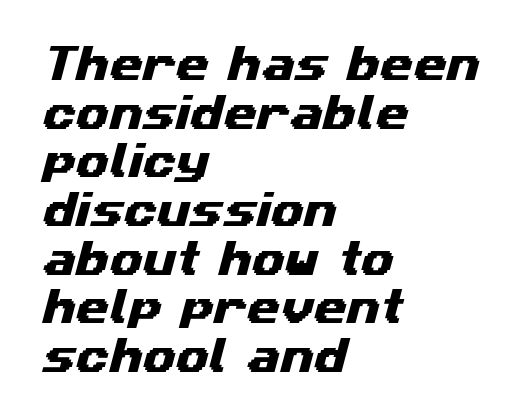
The image shows 38 px wide sans-serif type; set left-aligned, normal line spacing (1.28x), normal letter spacing, not underlined; medium stroke contrast and a medium x-height.
